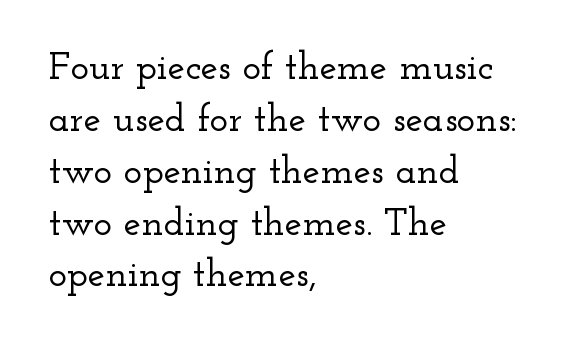
The image shows 39 px wide serif type, upright; set left-aligned, normal line spacing (1.33x), normal letter spacing, not underlined; low stroke contrast and a small x-height.
